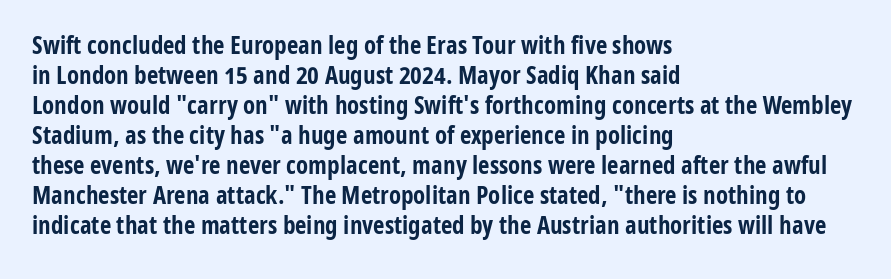
Default kerning and tracking; the words read as compact shapes. The letters stand upright; this is a roman face. Pretty heavy lettering here — definitely bold. The words here are not underlined.
